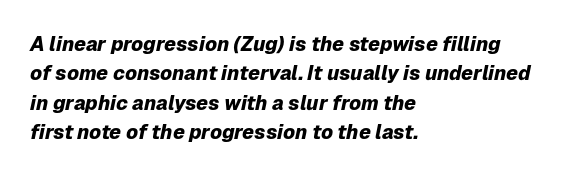
The image shows 20 px bold type, italic (leaning right); set left-aligned, normal line spacing (1.47x), normal letter spacing, not underlined.
